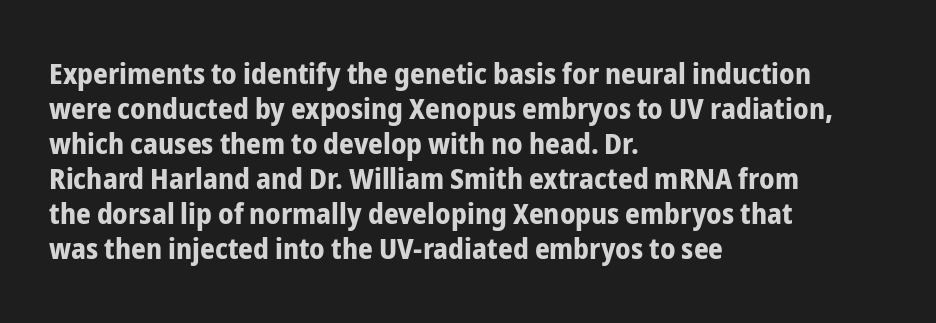
Q: Is the text bold? A: Yes.
Q: Is the text italic (slanted)? A: No, it is upright.
Q: Is the typeface a serif or a sans-serif typeface? A: Sans-serif.
Q: Is the text underlined? A: No.
Q: How is the paragraph aligned? A: Left-aligned.
Q: Is the spacing between letters normal or unusually wide? A: Normal.
Q: Width (condensed, normal, or wide)? A: Condensed.
Q: Stroke contrast? A: Low.
Q: x-height? A: Medium.
Q: Monospaced? A: No.
